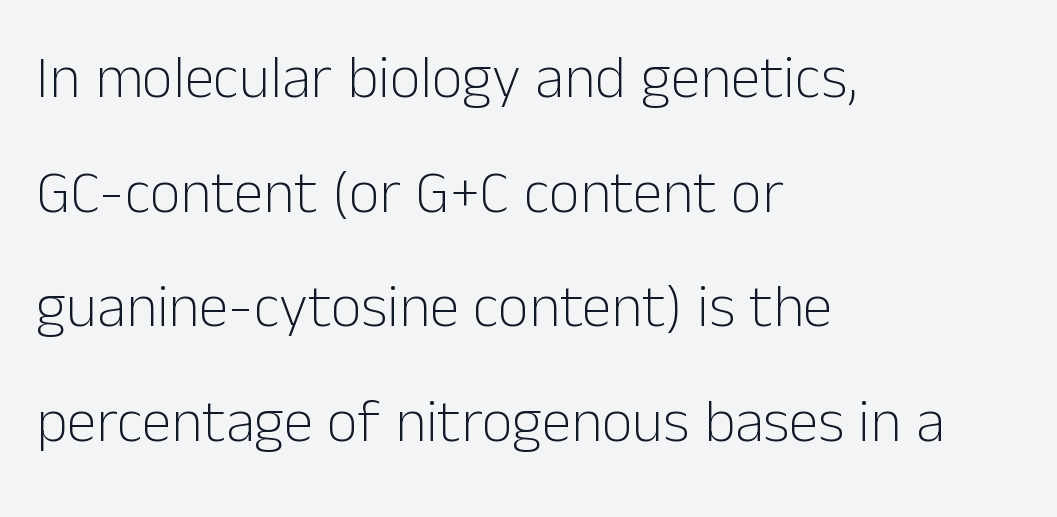
Q: Is the text bold? A: No.
Q: Is the text italic (slanted)? A: No, it is upright.
Q: Is the typeface a serif or a sans-serif typeface? A: Sans-serif.
Q: Is the text underlined? A: No.
Q: How is the paragraph aligned? A: Left-aligned.
Q: Is the spacing between letters normal or unusually wide? A: Normal.
Q: Is the spacing between lines tight, normal or loose? A: Loose.
Q: Width (condensed, normal, or wide)? A: Normal.
Q: Stroke contrast? A: Low.
Q: x-height? A: Medium.
Q: Monospaced? A: No.
